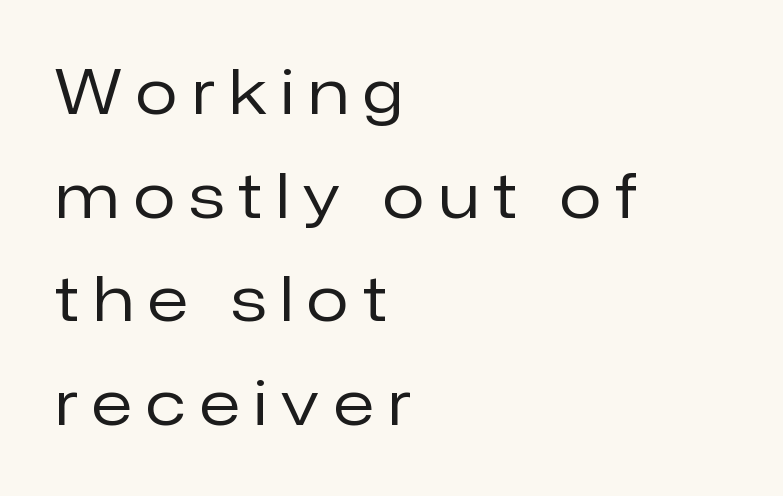
In terms of posture, this sample is upright. Someone cranked the tracking dial way up on this one. The passage shown is not bold in any degree. The letters advance in unequal steps, a hallmark of proportional type. Descender tails drop into unmarked territory.
